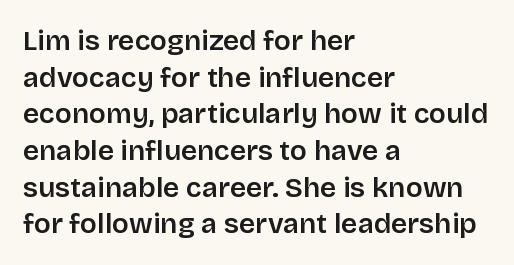
A typesetter would call this proportional, since set widths differ per character. This sample uses an upright cut, with every glyph sitting square on the baseline. The letters sit at their default tracking, neither squeezed nor spread. Are there feet on the stems? There aren't — it's a sans. Students, observe: this is what conventionally led text looks like.
